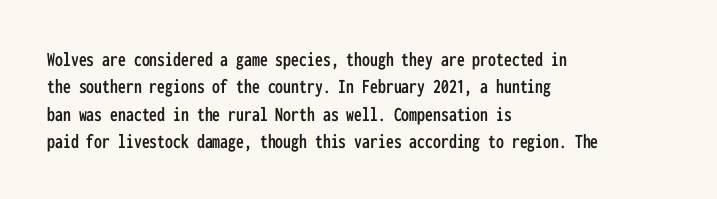
{"italic": "no", "underline": "no", "align": "left", "line_spacing": "normal", "line_spacing_ratio": 1.3, "letter_spacing": "normal", "letter_spacing_em": 0.0, "glyph_px": 21}
